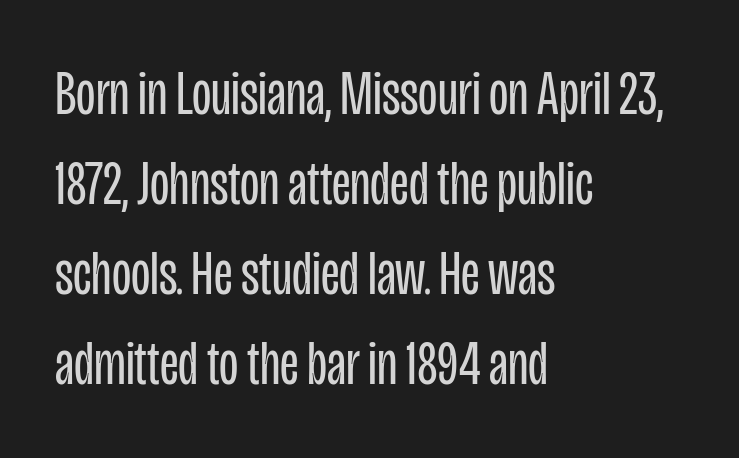
The image shows 63 px regular-weight, condensed sans-serif type, upright; set left-aligned, normal line spacing (1.43x), normal letter spacing, not underlined; low stroke contrast and a large x-height.
